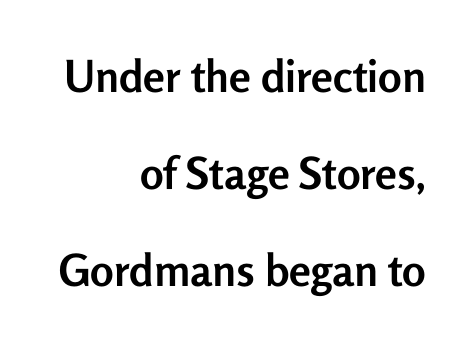
The image shows 44 px semibold sans-serif type, upright; set right-aligned, loose line spacing (2.2x), normal letter spacing, not underlined; low stroke contrast and a medium x-height.
